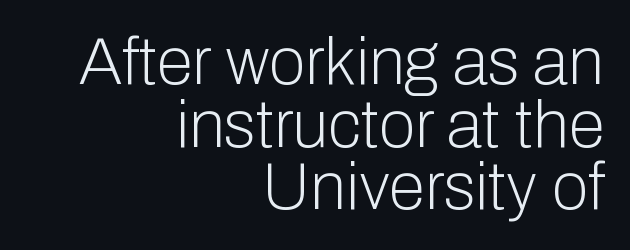
The image shows 66 px light sans-serif type, upright; set right-aligned, tight line spacing (0.95x), normal letter spacing, not underlined; low stroke contrast and a medium x-height.
